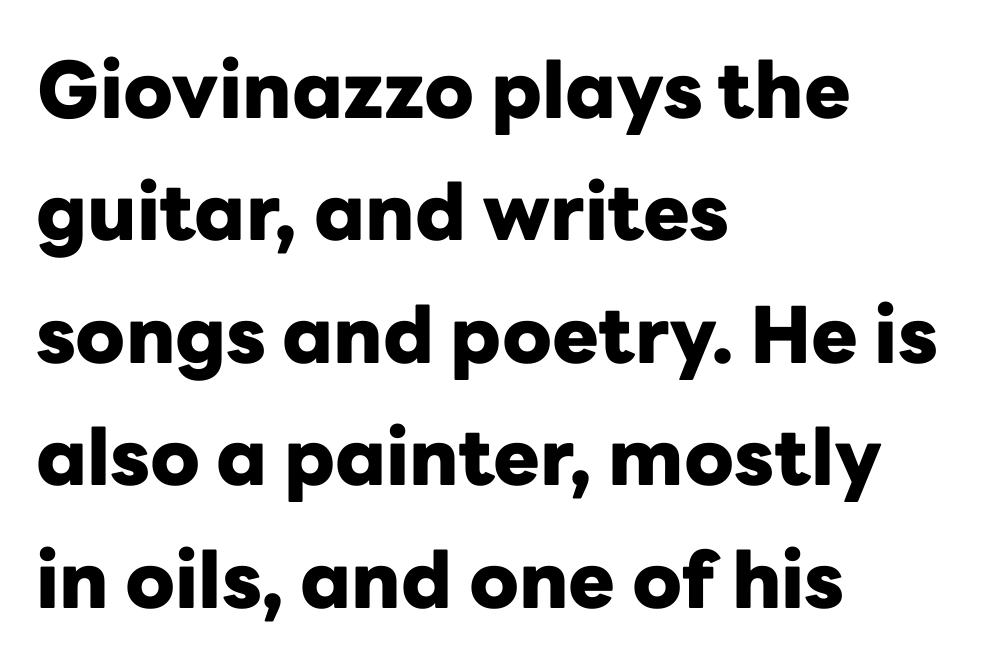
Unmarked baselines from the first word to the last. Check where the strokes stop: nothing finishes them off — pure sans. The horizontal fit of the characters is conventional and even. Its strokes are broad and dark, the hallmark of bold type.
